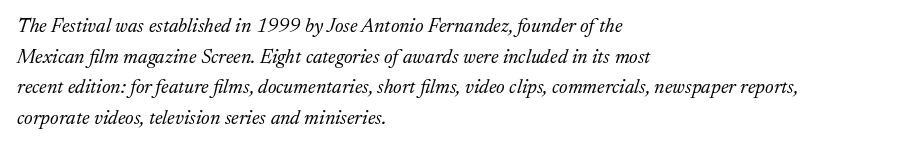
The image shows 20 px text type, italic (leaning right); set left-aligned, normal line spacing (1.53x), normal letter spacing, not underlined.
